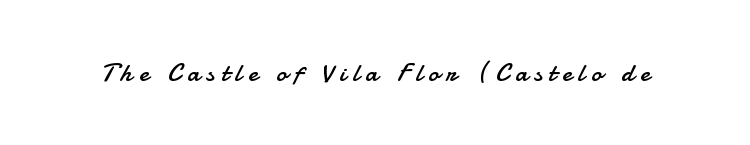
{"bold": "no", "underline": "no", "letter_spacing": "wide", "letter_spacing_em": 0.26, "glyph_px": 26}
